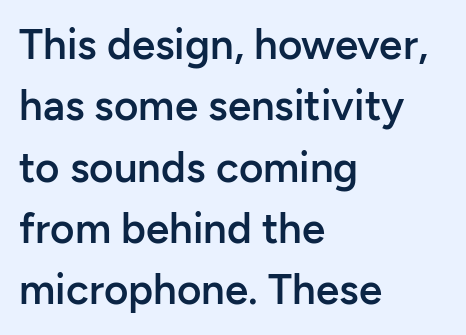
{"serif": "no", "italic": "no", "bold": "semi", "weight": "semibold", "width": "normal", "stroke_contrast": "low", "x_height": "medium", "monospaced": "no", "underline": "no", "align": "left", "line_spacing": "normal", "line_spacing_ratio": 1.46, "letter_spacing": "normal", "letter_spacing_em": 0.0, "glyph_px": 42}
